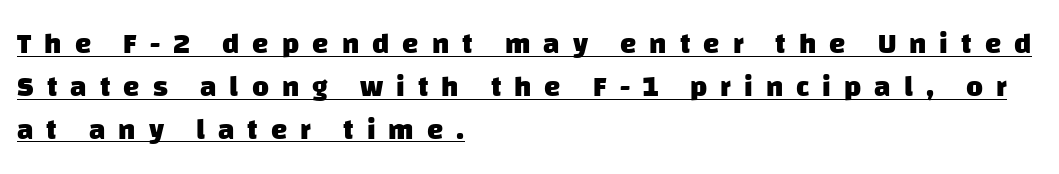
The image shows 29 px heavy sans-serif type; set left-aligned, normal line spacing (1.48x), unusually wide letter spacing (+0.45 em), underlined; low stroke contrast and a large x-height.
